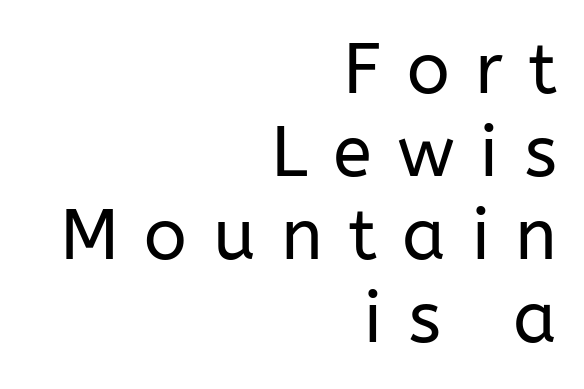
The image shows 71 px regular-weight sans-serif type, upright; set right-aligned, line spacing 1.17x, unusually wide letter spacing (+0.36 em), not underlined; low stroke contrast and a medium x-height.
